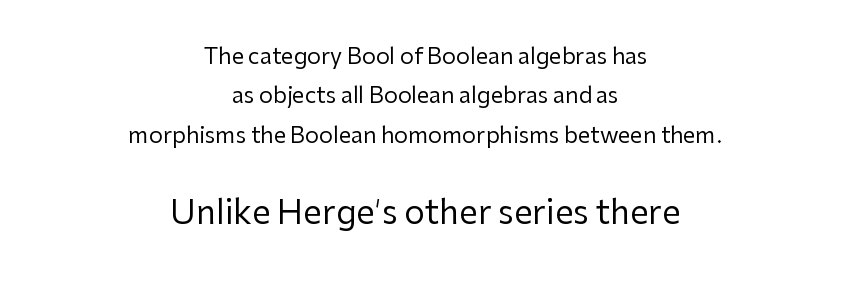
The image shows 33 px regular-weight sans-serif type, upright; set centered, line spacing 1.79x, normal letter spacing, not underlined; the second (bottom) block is 1.5x larger; low stroke contrast and a medium x-height.
